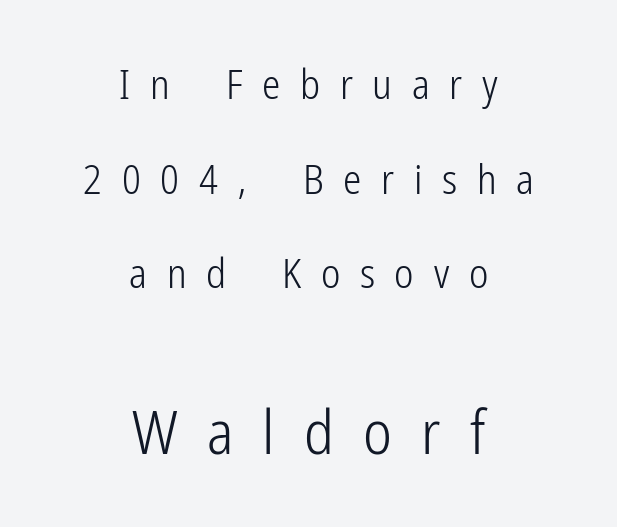
{"serif": "no", "italic": "no", "bold": "no", "weight": "light", "width": "condensed", "stroke_contrast": "low", "x_height": "medium", "monospaced": "no", "underline": "no", "align": "center", "line_spacing": "loose", "line_spacing_ratio": 2.31, "letter_spacing": "wide", "letter_spacing_em": 0.48, "larger_block": "second", "size_ratio": 1.49, "glyph_px": 61}
